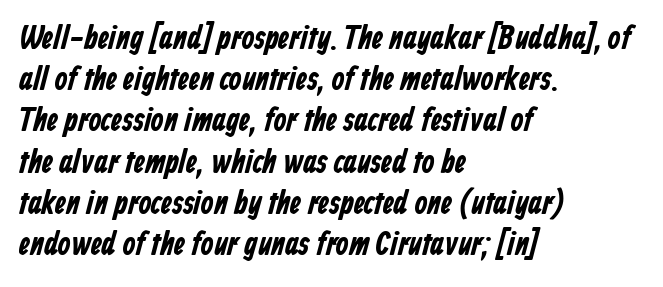
Q: Is the text bold? A: Yes.
Q: Is the typeface a serif or a sans-serif typeface? A: Sans-serif.
Q: Is the text underlined? A: No.
Q: How is the paragraph aligned? A: Left-aligned.
Q: Is the spacing between letters normal or unusually wide? A: Normal.
Q: Is the spacing between lines tight, normal or loose? A: Normal.
Q: Width (condensed, normal, or wide)? A: Condensed.
Q: Stroke contrast? A: Low.
Q: x-height? A: Medium.
Q: Monospaced? A: No.
